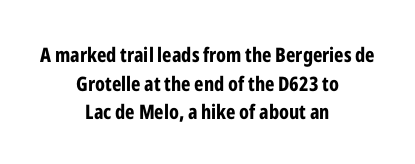
The image shows 20 px bold type, upright; set centered, normal line spacing (1.43x), normal letter spacing, not underlined.
